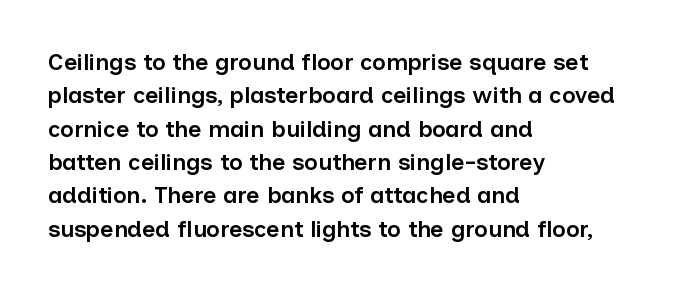
The line-height multiplier appears to be the usual default. The type is set solid horizontally, with unmodified tracking. This rendering uses left alignment, leaving the right contour irregular. Posture: vertical. Underlining? Definitely not there. The sample has been set in demibold, a notch under bold.
